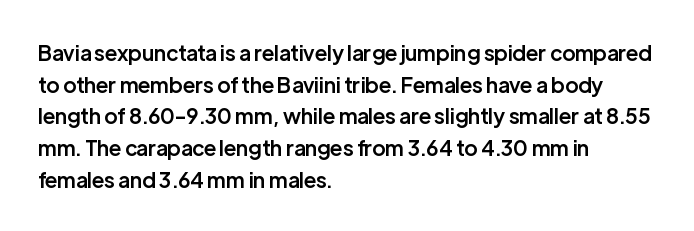
The image shows 21 px text type, upright; set left-aligned, normal line spacing (1.51x), normal letter spacing, not underlined.
